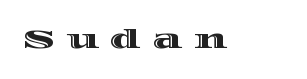
Italic? Not at all — the glyphs are vertical. The rendering inserts visible extra space after every character. Anything drawn beneath the words? Only blank space.
